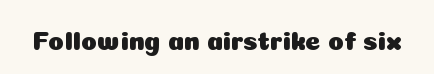
Q: Is the text italic (slanted)? A: No, it is upright.
Q: Is the text underlined? A: No.
Q: Is the spacing between letters normal or unusually wide? A: Normal.
